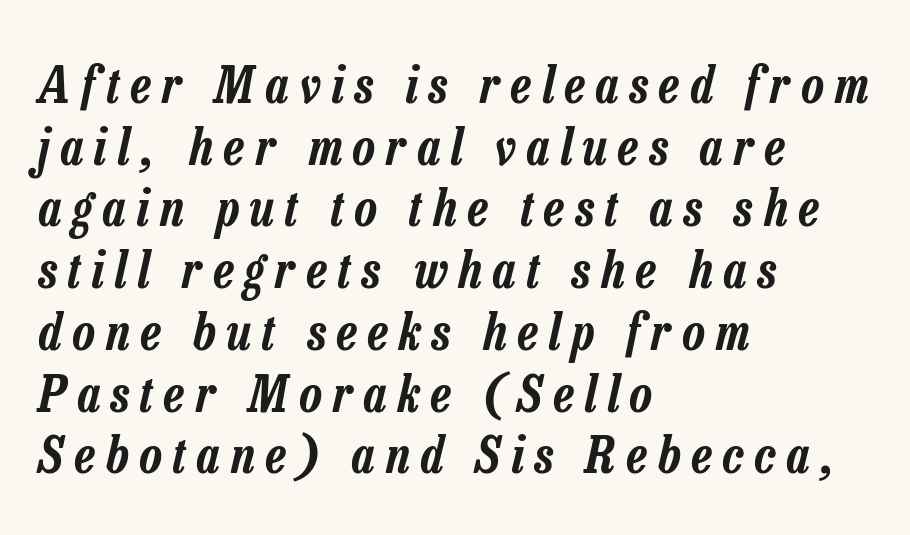
The image shows 51 px condensed type, italic (leaning right); set left-aligned, line spacing 1.21x, unusually wide letter spacing (+0.22 em), not underlined; low stroke contrast and a medium x-height.
